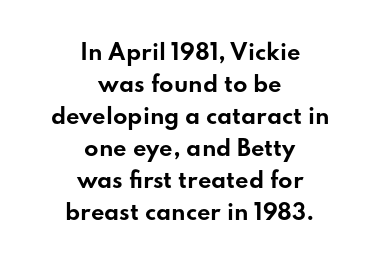
The image shows 21 px bold type, upright; set centered, normal line spacing (1.52x), normal letter spacing, not underlined.
